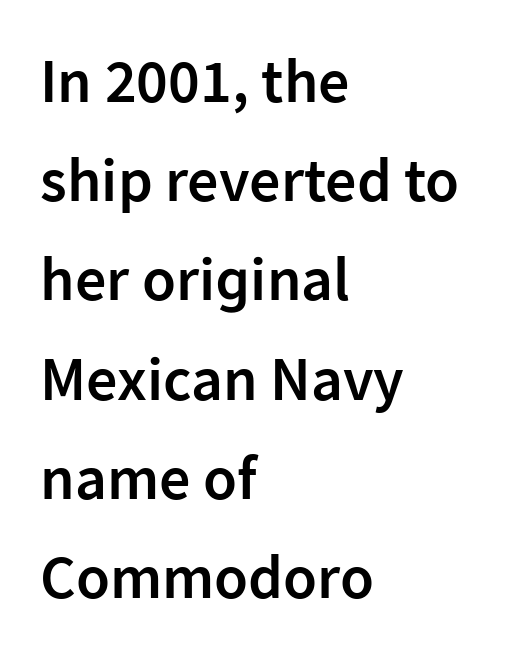
Beneath every word, the page is bare. Do the characters align in a grid? No, the font is proportional. Set as a demibold, roughly 600 on the weight scale. Line starts are locked; line ends wander. What kind of face is this? One without serifs — a sans. The lettering stays uniformly vertical, giving the passage a roman look.
